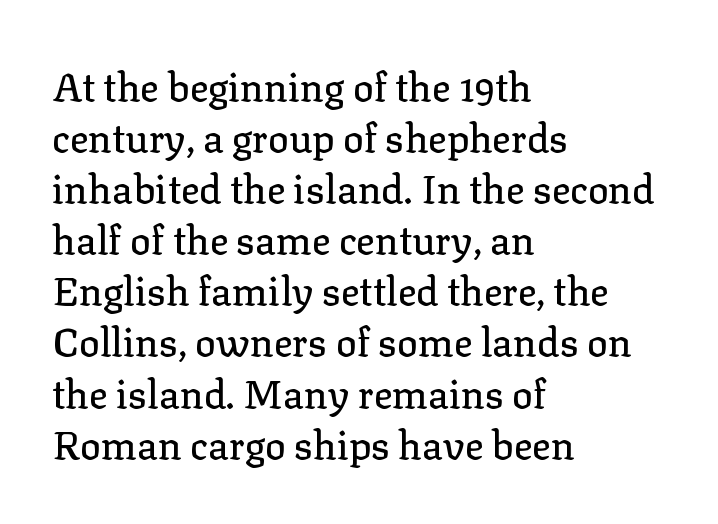
Notice how the stems are strictly vertical — no italics here. Caption: standard tracking, unaltered. What kind of face is this? One with serifs. Interline gaps are of average width in this sample. Character widths vary here, with narrow letters taking less room than wide ones. The passage shown is not underscored anywhere.
